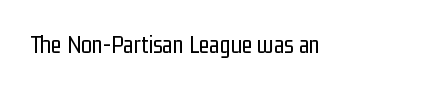
The image shows 25 px text type, upright; set normal letter spacing, not underlined.
